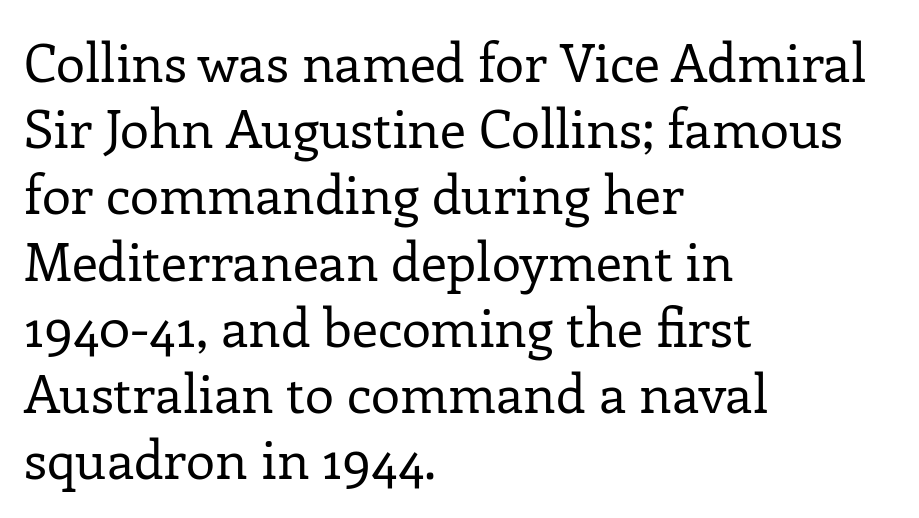
Q: Is the text bold? A: No.
Q: Is the text italic (slanted)? A: No, it is upright.
Q: Is the typeface a serif or a sans-serif typeface? A: Serif.
Q: Is the text underlined? A: No.
Q: How is the paragraph aligned? A: Left-aligned.
Q: Is the spacing between letters normal or unusually wide? A: Normal.
Q: Is the spacing between lines tight, normal or loose? A: Normal.
Q: Width (condensed, normal, or wide)? A: Normal.
Q: Stroke contrast? A: Low.
Q: x-height? A: Medium.
Q: Monospaced? A: No.
